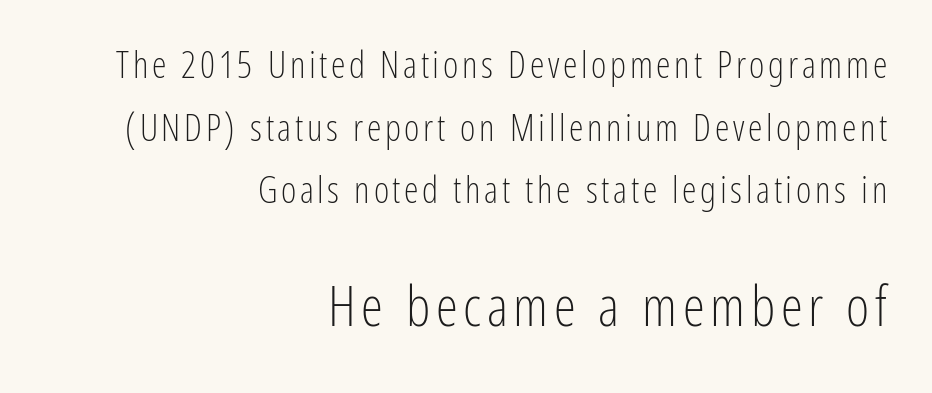
Q: Is the text bold? A: No.
Q: Is the text italic (slanted)? A: No, it is upright.
Q: Is the typeface a serif or a sans-serif typeface? A: Sans-serif.
Q: Is the text underlined? A: No.
Q: How is the paragraph aligned? A: Right-aligned.
Q: Is the spacing between lines tight, normal or loose? A: Normal.
Q: Which block of text is set in a larger size, the first (top) or the second (bottom)? A: The second (bottom) one.
Q: Width (condensed, normal, or wide)? A: Condensed.
Q: Stroke contrast? A: Low.
Q: x-height? A: Medium.
Q: Monospaced? A: No.
